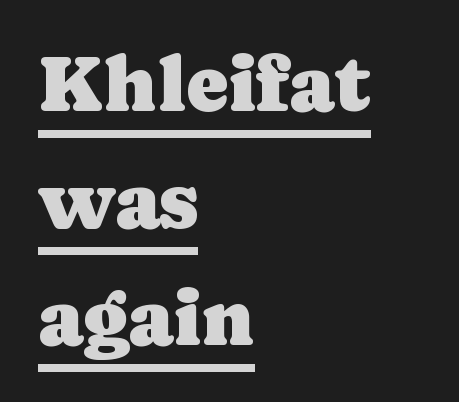
The image shows 79 px serif type, upright; set left-aligned, normal line spacing (1.48x), normal letter spacing, underlined; low stroke contrast and a medium x-height.
